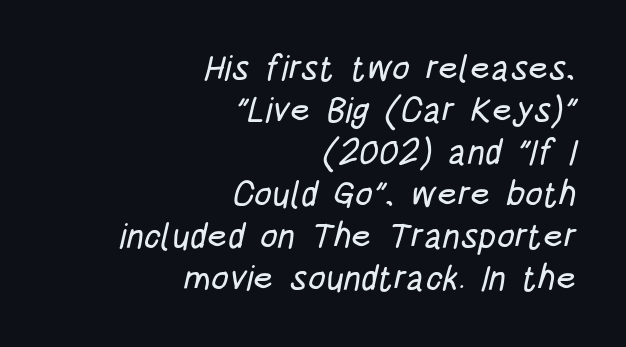
Think of a printed novel: that variable character pitch is what you see here. One-word summary of the alignment: right. Letter spacing: default. No word sits above an underline. Observe the absence of serifs on each vertical stroke in this sample.
